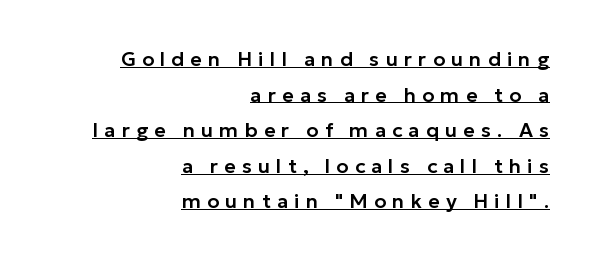
The image shows 20 px text type, upright; set right-aligned, line spacing 1.78x, unusually wide letter spacing (+0.3 em), underlined.
